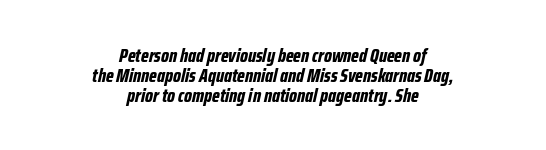
The image shows 20 px bold type, italic (leaning right); set centered, tight line spacing (0.99x), normal letter spacing, not underlined.
